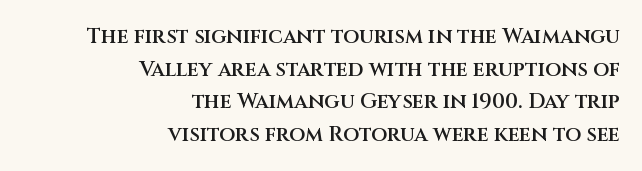
The image shows 21 px text type, upright; set right-aligned, normal line spacing (1.55x), normal letter spacing, not underlined.
